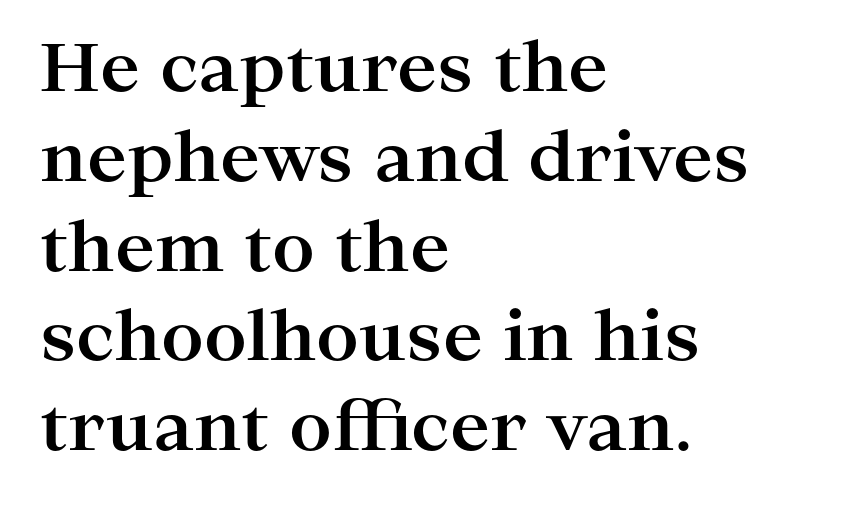
Q: Is the text bold? A: Yes.
Q: Is the text italic (slanted)? A: No, it is upright.
Q: Is the typeface a serif or a sans-serif typeface? A: Serif.
Q: Is the text underlined? A: No.
Q: How is the paragraph aligned? A: Left-aligned.
Q: Is the spacing between letters normal or unusually wide? A: Normal.
Q: Is the spacing between lines tight, normal or loose? A: Normal.
Q: Width (condensed, normal, or wide)? A: Wide.
Q: Stroke contrast? A: High.
Q: x-height? A: Medium.
Q: Monospaced? A: No.
